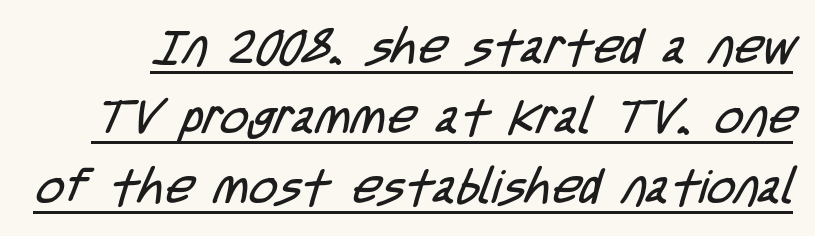
{"serif": "no", "bold": "no", "weight": "regular", "width": "condensed", "stroke_contrast": "low", "x_height": "large", "monospaced": "no", "underline": "yes", "line_spacing": "normal", "line_spacing_ratio": 1.46, "letter_spacing": "normal", "letter_spacing_em": 0.0, "glyph_px": 48}
